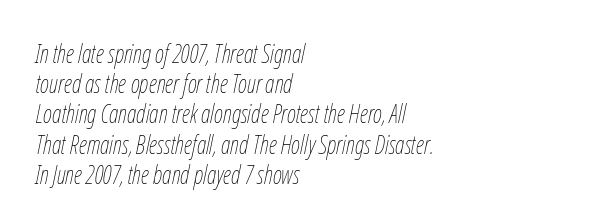
{"italic": "yes", "lean": "right", "slant_degrees": 12, "bold": "no", "underline": "no", "align": "left", "line_spacing_ratio": 1.21, "letter_spacing": "normal", "letter_spacing_em": 0.0, "glyph_px": 25}
